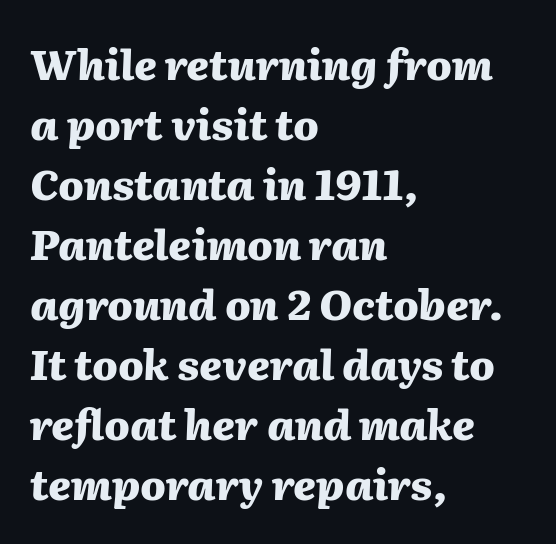
{"italic": "yes", "lean": "right", "slant_degrees": 2, "bold": "yes", "weight": "heavy", "width": "normal", "stroke_contrast": "medium", "x_height": "medium", "monospaced": "no", "underline": "no", "align": "left", "line_spacing": "normal", "line_spacing_ratio": 1.43, "letter_spacing": "normal", "letter_spacing_em": 0.0, "glyph_px": 42}
